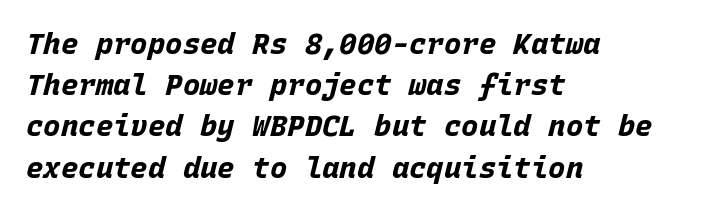
The image shows 29 px bold type, italic (leaning right), monospaced; set left-aligned, normal line spacing (1.42x), normal letter spacing, not underlined; low stroke contrast and a large x-height.
